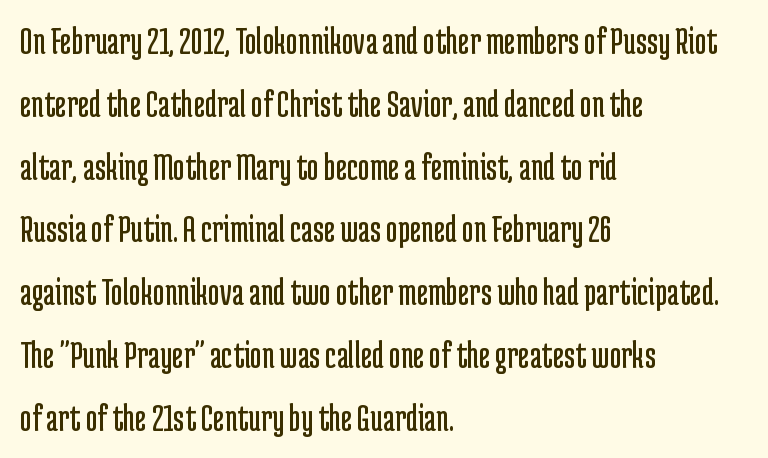
Q: Is the text bold? A: No.
Q: Is the text italic (slanted)? A: No, it is upright.
Q: Is the typeface a serif or a sans-serif typeface? A: Sans-serif.
Q: Is the text underlined? A: No.
Q: How is the paragraph aligned? A: Left-aligned.
Q: Is the spacing between letters normal or unusually wide? A: Normal.
Q: Is the spacing between lines tight, normal or loose? A: Normal.
Q: Width (condensed, normal, or wide)? A: Condensed.
Q: Stroke contrast? A: Low.
Q: x-height? A: Medium.
Q: Monospaced? A: No.
